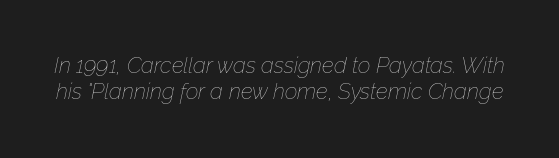
{"italic": "yes", "lean": "right", "slant_degrees": 12, "bold": "no", "underline": "no", "line_spacing_ratio": 1.19, "letter_spacing": "normal", "letter_spacing_em": 0.0, "glyph_px": 22}
